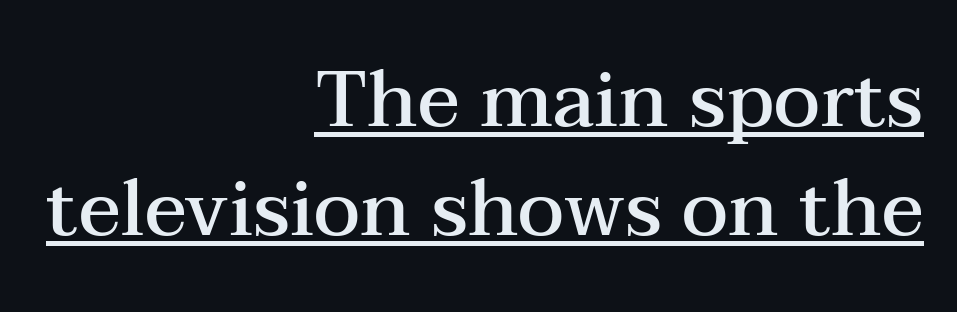
Serifs: yes, visible at the terminals of the letterforms. Is the type bold? Partly — it's a semibold, heavier than regular but not fully bold. The rendering uses the underline text-decoration. Designer's note — italics off, roman on.
